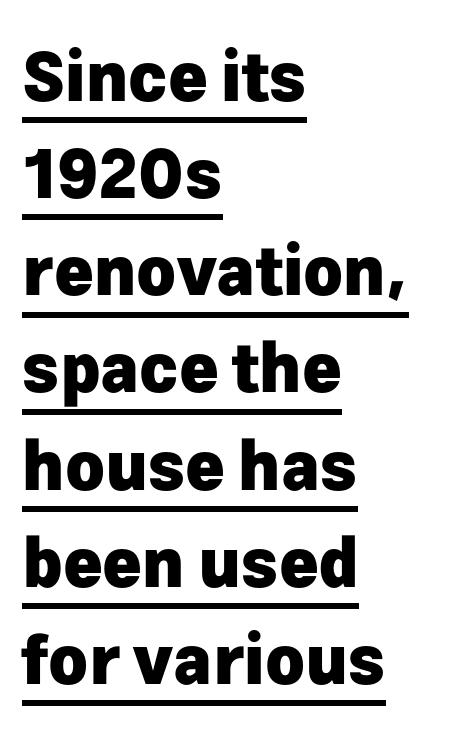
The paragraph has a hard left edge and a soft right edge. Spacing between characters is what you'd get straight out of the box. The designer left line spacing at the default. Varying glyph widths throughout — classic text-font behaviour. Posture: upright roman.
